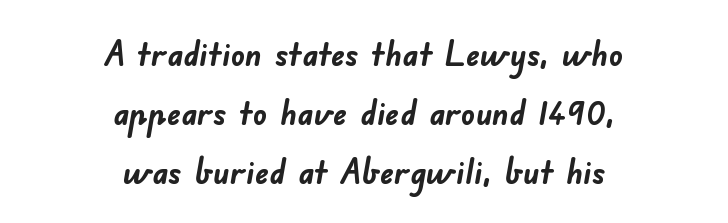
The typeface chosen for these lines omits serifs. The gaps between neighbouring characters are ordinary and unremarkable. Any mark beneath the type? The region is blank. Bold? Absolutely — the strokes are thick and heavy. Character widths vary here, with narrow letters taking less room than wide ones.
